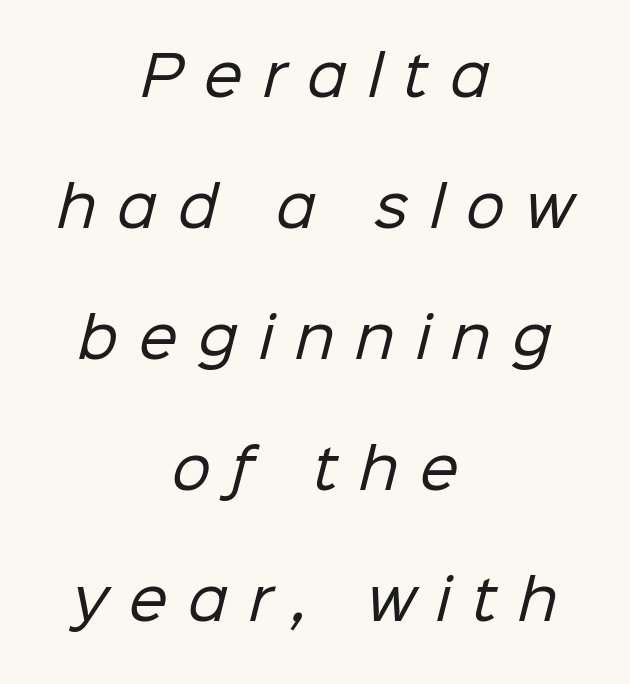
{"serif": "no", "bold": "no", "weight": "regular", "width": "normal", "stroke_contrast": "low", "x_height": "medium", "monospaced": "no", "underline": "no", "align": "center", "line_spacing": "loose", "line_spacing_ratio": 2.38, "letter_spacing": "wide", "letter_spacing_em": 0.38, "glyph_px": 55}
